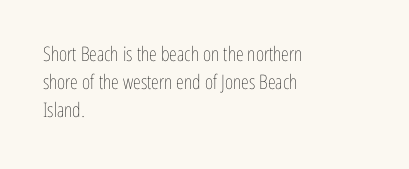
The image shows 20 px text type, upright; set left-aligned, normal line spacing (1.41x), normal letter spacing, not underlined.
